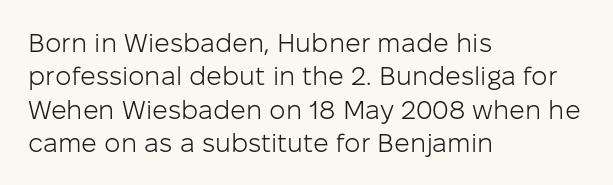
{"italic": "no", "bold": "no", "underline": "no", "align": "left", "line_spacing": "normal", "line_spacing_ratio": 1.28, "letter_spacing": "normal", "letter_spacing_em": 0.0, "glyph_px": 26}
